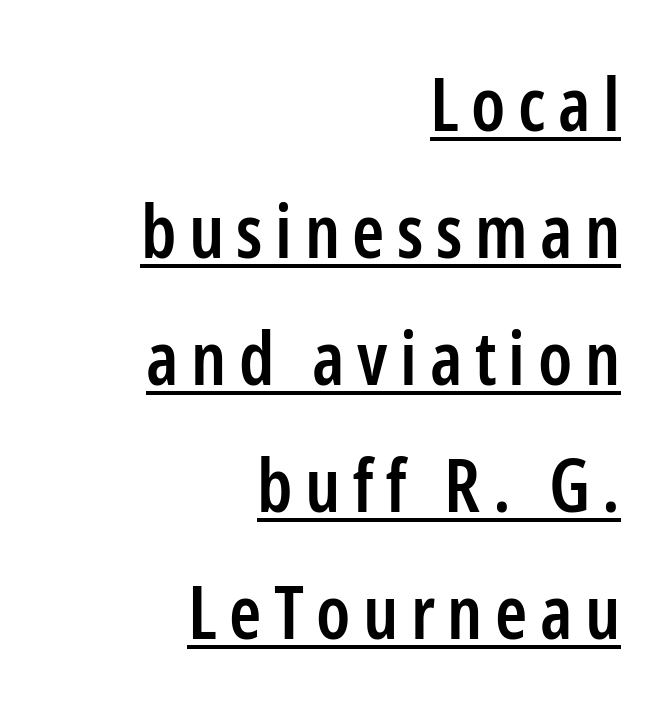
The image shows 73 px semibold, condensed sans-serif type, upright; set right-aligned, line spacing 1.74x, underlined; low stroke contrast and a medium x-height.
